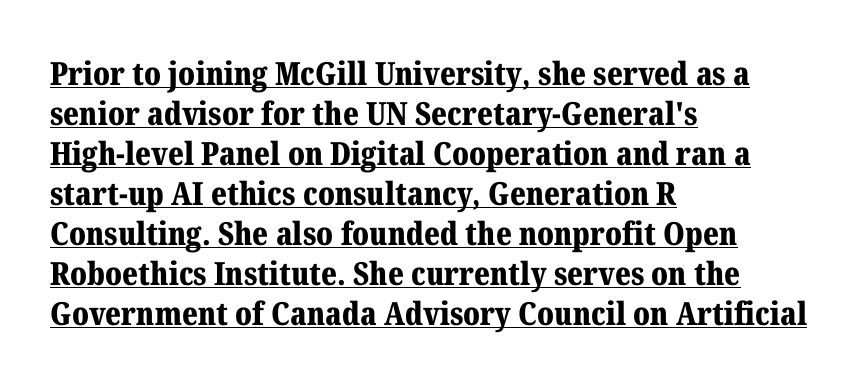
Q: Is the text bold? A: Yes.
Q: Is the text italic (slanted)? A: No, it is upright.
Q: Is the typeface a serif or a sans-serif typeface? A: Serif.
Q: Is the text underlined? A: Yes.
Q: How is the paragraph aligned? A: Left-aligned.
Q: Is the spacing between letters normal or unusually wide? A: Normal.
Q: Is the spacing between lines tight, normal or loose? A: Normal.
Q: Width (condensed, normal, or wide)? A: Normal.
Q: Stroke contrast? A: Medium.
Q: x-height? A: Medium.
Q: Monospaced? A: No.
